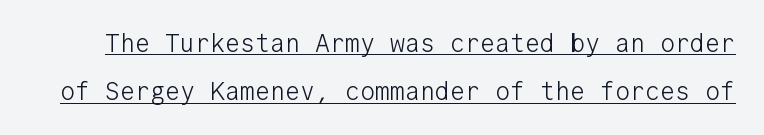
{"italic": "no", "bold": "no", "underline": "yes", "line_spacing": "loose", "line_spacing_ratio": 1.94, "letter_spacing": "normal", "letter_spacing_em": 0.0, "glyph_px": 25}
